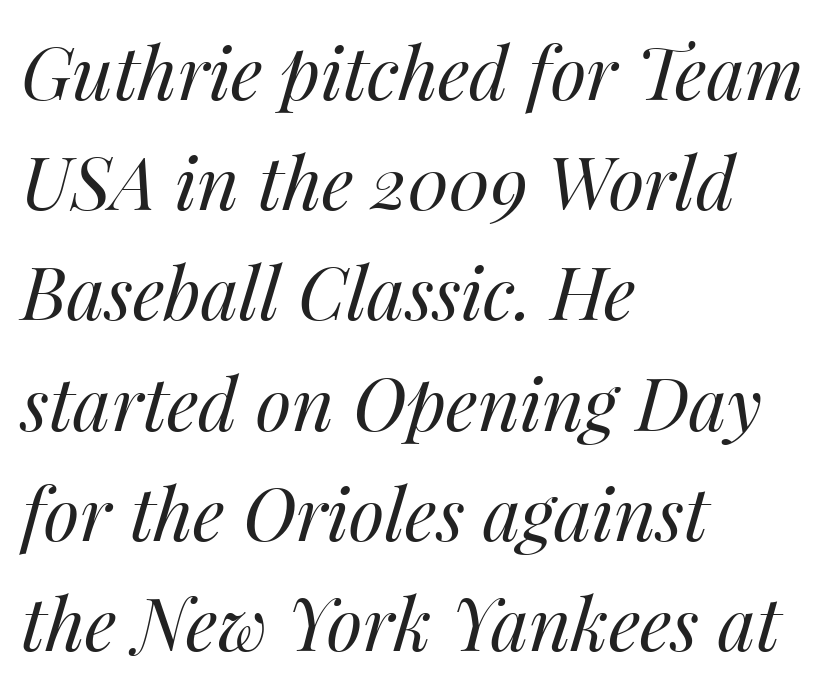
{"italic": "yes", "lean": "right", "slant_degrees": 14, "bold": "no", "weight": "regular", "width": "normal", "stroke_contrast": "medium", "x_height": "medium", "monospaced": "no", "underline": "no", "align": "left", "line_spacing": "normal", "line_spacing_ratio": 1.51, "letter_spacing": "normal", "letter_spacing_em": 0.0, "glyph_px": 73}
